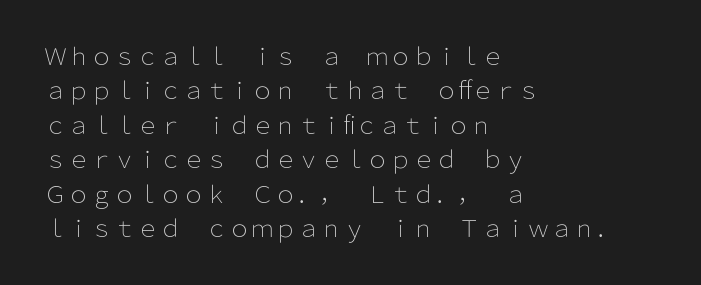
The image shows 23 px text type, upright; set left-aligned, normal line spacing (1.5x), normal letter spacing, not underlined.
